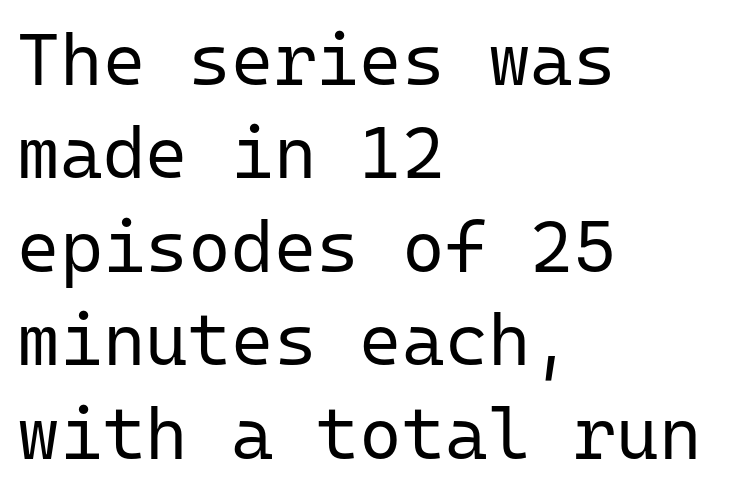
{"serif": "no", "italic": "no", "bold": "no", "weight": "regular", "width": "normal", "stroke_contrast": "low", "x_height": "medium", "monospaced": "yes", "underline": "no", "align": "left", "line_spacing": "normal", "line_spacing_ratio": 1.28, "letter_spacing": "normal", "letter_spacing_em": 0.0, "glyph_px": 73}
